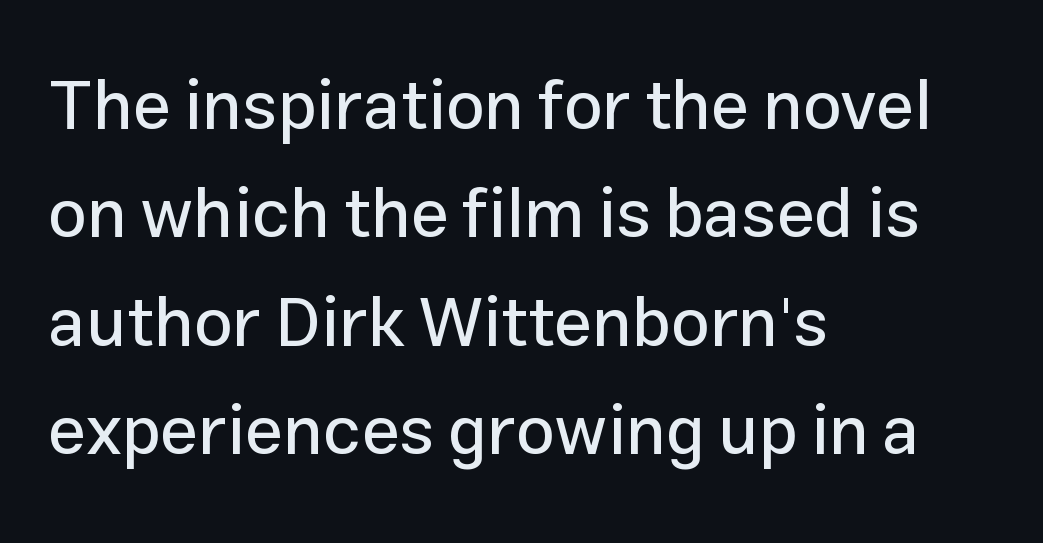
The letters carry no serifs — their stems end cleanly without finishing strokes. Honestly, the letter spacing is just normal — you wouldn't notice it. The passage shown stacks its lines at a standard gap. These lines are rendered in a variable-pitch font.
